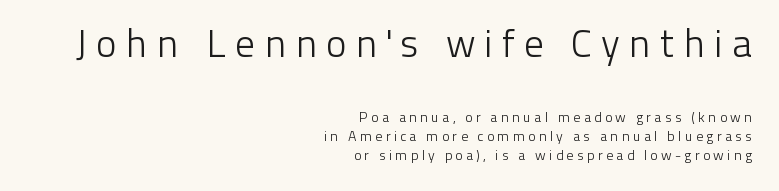
The image shows 39 px light sans-serif type, upright; set right-aligned, normal line spacing (1.35x), unusually wide letter spacing (+0.23 em), not underlined; the first (top) block is 2.79x larger; low stroke contrast and a medium x-height.
